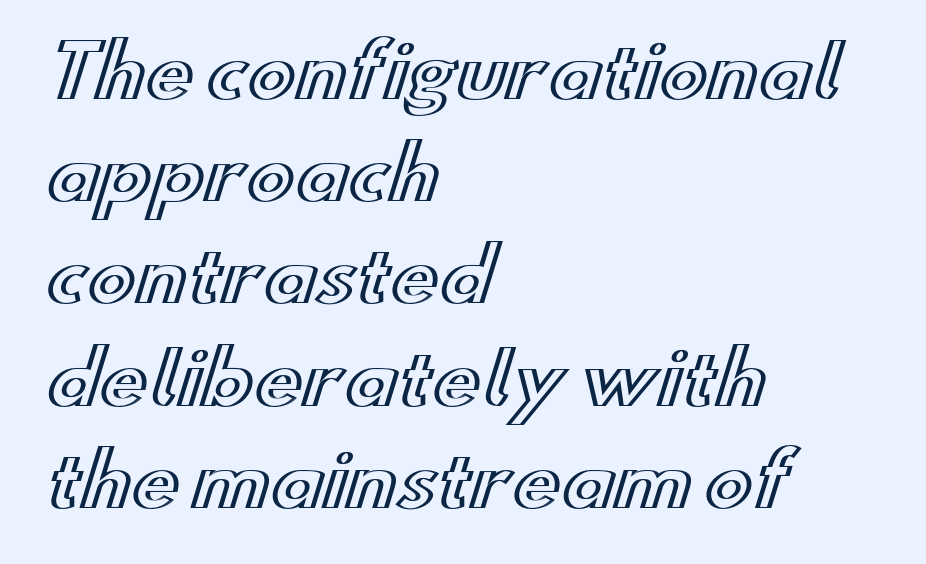
The image shows 72 px wide type; set left-aligned, normal line spacing (1.42x), normal letter spacing, not underlined; a small x-height.
